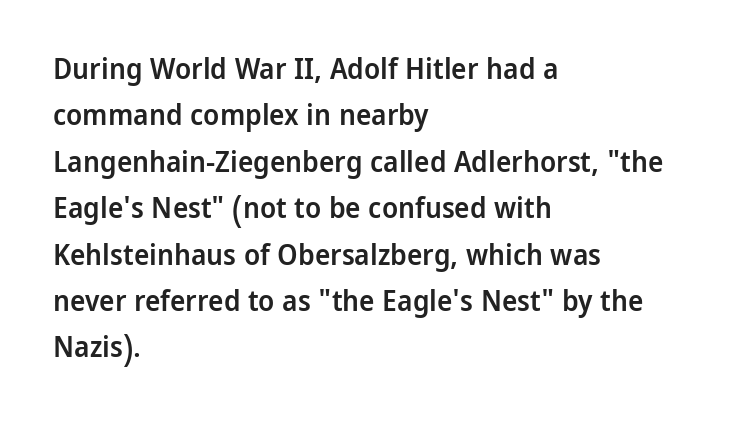
{"serif": "no", "italic": "no", "bold": "semi", "weight": "semibold", "width": "normal", "stroke_contrast": "low", "x_height": "medium", "monospaced": "no", "underline": "no", "align": "left", "line_spacing": "normal", "line_spacing_ratio": 1.6, "letter_spacing": "normal", "letter_spacing_em": 0.0, "glyph_px": 29}
